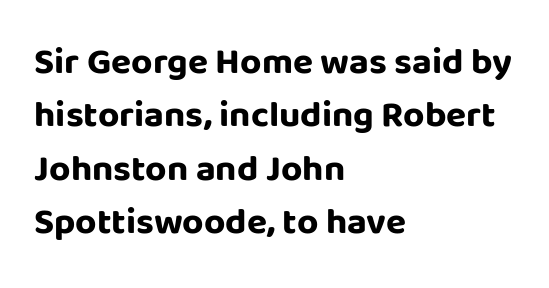
Q: Is the text bold? A: Yes.
Q: Is the text italic (slanted)? A: No, it is upright.
Q: Is the typeface a serif or a sans-serif typeface? A: Sans-serif.
Q: Is the text underlined? A: No.
Q: How is the paragraph aligned? A: Left-aligned.
Q: Is the spacing between letters normal or unusually wide? A: Normal.
Q: Is the spacing between lines tight, normal or loose? A: Normal.
Q: Width (condensed, normal, or wide)? A: Normal.
Q: Stroke contrast? A: Low.
Q: x-height? A: Large.
Q: Monospaced? A: No.
